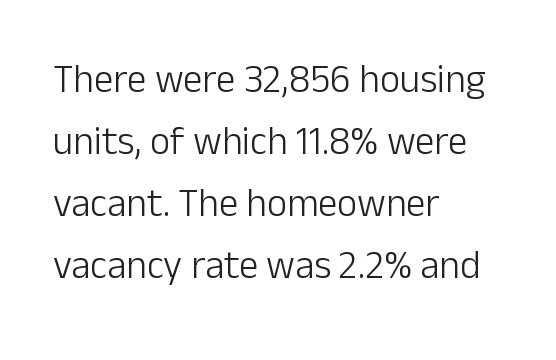
The image shows 39 px light sans-serif type, upright; set left-aligned, normal line spacing (1.59x), normal letter spacing, not underlined; low stroke contrast and a medium x-height.
